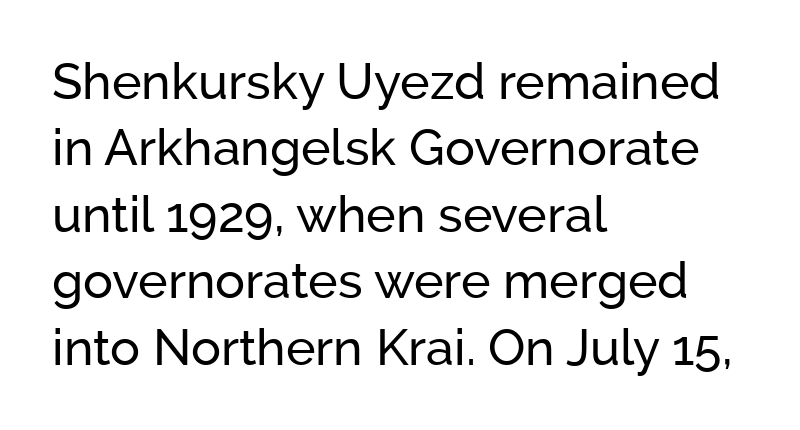
Q: Is the text italic (slanted)? A: No, it is upright.
Q: Is the typeface a serif or a sans-serif typeface? A: Sans-serif.
Q: Is the text underlined? A: No.
Q: How is the paragraph aligned? A: Left-aligned.
Q: Is the spacing between letters normal or unusually wide? A: Normal.
Q: Is the spacing between lines tight, normal or loose? A: Normal.
Q: Width (condensed, normal, or wide)? A: Normal.
Q: Stroke contrast? A: Low.
Q: x-height? A: Medium.
Q: Monospaced? A: No.
